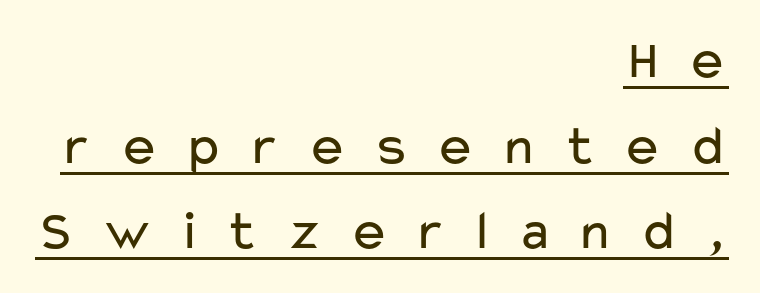
The passage shown is typed in a proportional face where columns would drift. Like a heading marked for emphasis, these lines bear an underscore. Regarding leading, the lines here are spaced in the standard way. You could only call the tracking loose — the letters float apart. Ordinary non-slanted type is in use.
